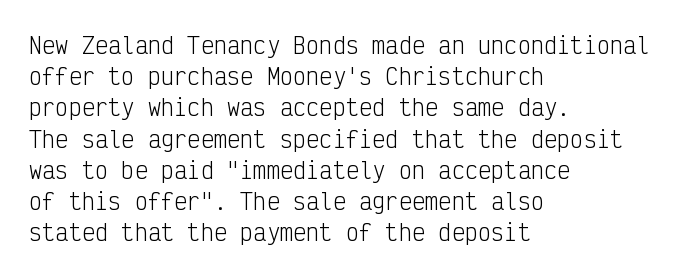
Q: Is the text bold? A: No.
Q: Is the text italic (slanted)? A: No, it is upright.
Q: Is the text underlined? A: No.
Q: How is the paragraph aligned? A: Left-aligned.
Q: Is the spacing between letters normal or unusually wide? A: Normal.
Q: Is the spacing between lines tight, normal or loose? A: Normal.
